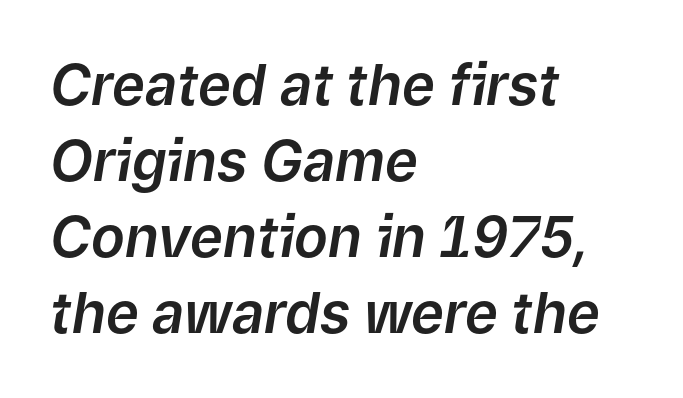
Q: Is the text italic (slanted)? A: Yes, it leans right by about 9 degrees.
Q: Is the text underlined? A: No.
Q: How is the paragraph aligned? A: Left-aligned.
Q: Is the spacing between letters normal or unusually wide? A: Normal.
Q: Is the spacing between lines tight, normal or loose? A: Normal.
Q: Width (condensed, normal, or wide)? A: Normal.
Q: Stroke contrast? A: Low.
Q: x-height? A: Medium.
Q: Monospaced? A: No.
